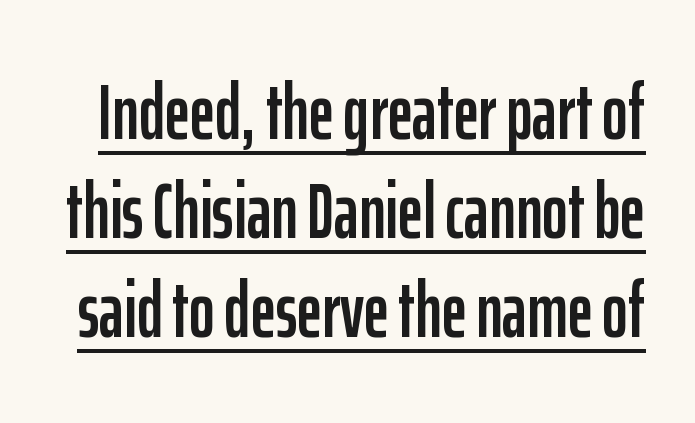
Horizontal bands of white between lines are of average thickness. Inter-character spacing is left at the font's built-in metrics. Note the varied advance widths — an 'i' is clearly narrower than an 'm'. This rendering employs a face without finishing strokes, i.e., a sans-serif. The letters stand upright; this is a roman face. A typographer would call this underscored text.
